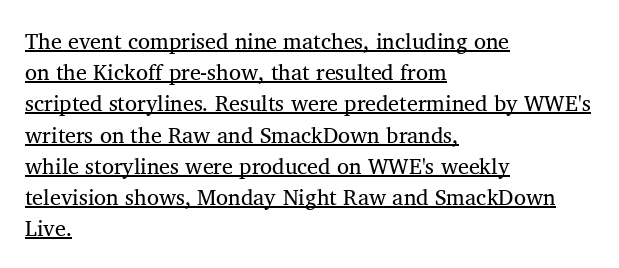
Q: Is the text bold? A: No.
Q: Is the text italic (slanted)? A: No, it is upright.
Q: Is the text underlined? A: Yes.
Q: How is the paragraph aligned? A: Left-aligned.
Q: Is the spacing between letters normal or unusually wide? A: Normal.
Q: Is the spacing between lines tight, normal or loose? A: Normal.
